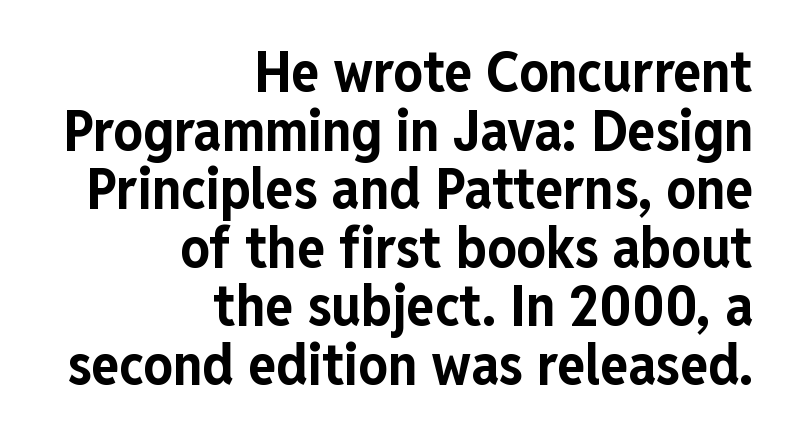
{"serif": "no", "italic": "no", "bold": "yes", "weight": "bold", "width": "condensed", "stroke_contrast": "low", "x_height": "medium", "monospaced": "no", "underline": "no", "align": "right", "line_spacing": "tight", "line_spacing_ratio": 1.01, "letter_spacing": "normal", "letter_spacing_em": 0.0, "glyph_px": 58}
